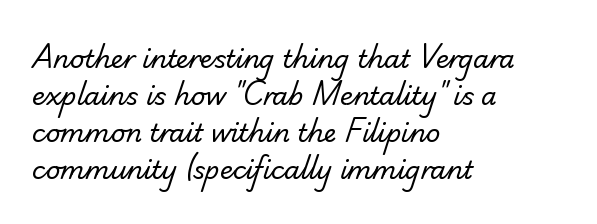
{"bold": "no", "underline": "no", "align": "left", "line_spacing": "normal", "line_spacing_ratio": 1.48, "letter_spacing": "normal", "letter_spacing_em": 0.0, "glyph_px": 25}
